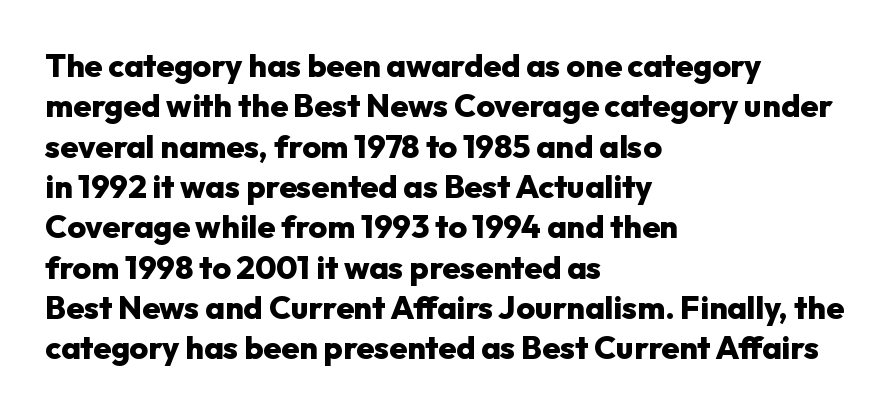
The image shows 32 px heavy sans-serif type, upright; set left-aligned, normal line spacing (1.26x), normal letter spacing, not underlined; low stroke contrast and a medium x-height.
